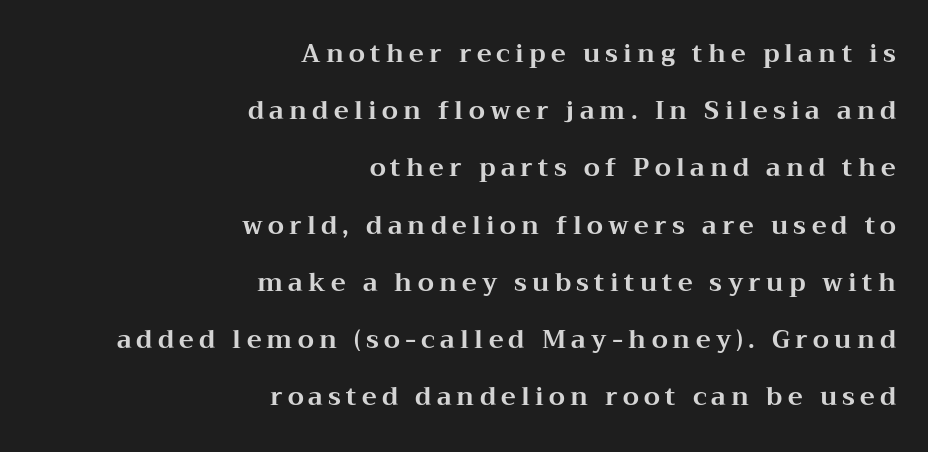
Posture: straight, roman, zero tilt. Students, observe: this is what heavily led, spacious text looks like. Short note: letters widely spaced. Words float on clear page, feet unadorned.
